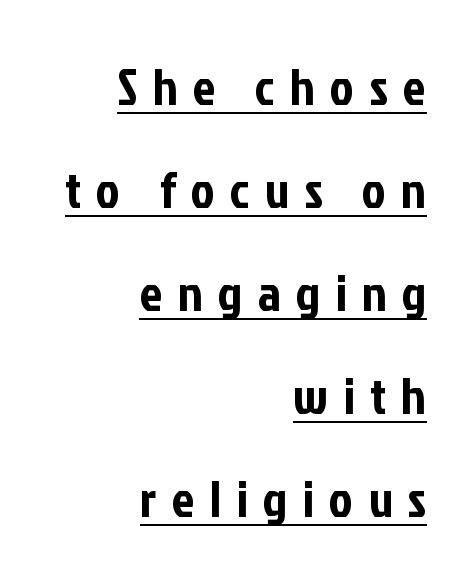
The image shows 51 px condensed sans-serif type, upright; set right-aligned, loose line spacing (2.02x), unusually wide letter spacing (+0.3 em), underlined; low stroke contrast and a medium x-height.
